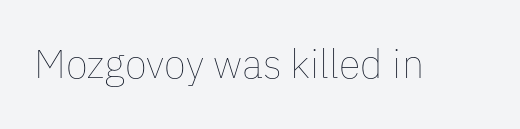
The image shows 40 px thin type, upright; set normal letter spacing, not underlined; low stroke contrast and a medium x-height.
